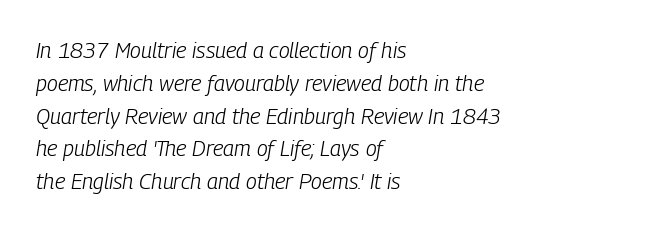
Summary of weight: not heavy and not bold. The line-height multiplier appears to be the usual default. Line beginnings align vertically; line endings do not. Does extra space separate the letters? No, they use regular spacing. Check under the words: just untouched page. A typesetter would mark this as italic.
